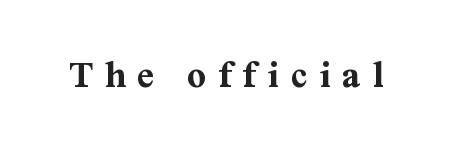
Emphasis by weight is at full strength: bold. Nope, not italic — everything's standing straight. Spacing verdict: proportional, widths tailored to each character. The letters carry serifs — small finishing strokes at the ends of their stems. The passage shown has open, widely tracked lettering throughout.
